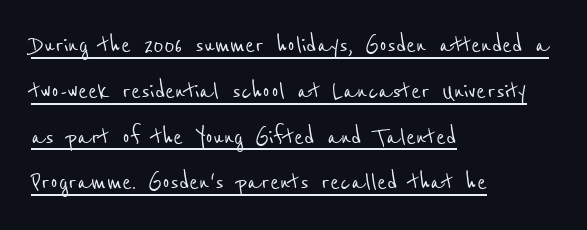
Q: Is the typeface a serif or a sans-serif typeface? A: Sans-serif.
Q: Is the text underlined? A: Yes.
Q: How is the paragraph aligned? A: Left-aligned.
Q: Is the spacing between letters normal or unusually wide? A: Normal.
Q: Is the spacing between lines tight, normal or loose? A: Normal.
Q: Width (condensed, normal, or wide)? A: Condensed.
Q: Stroke contrast? A: Low.
Q: x-height? A: Medium.
Q: Monospaced? A: No.
